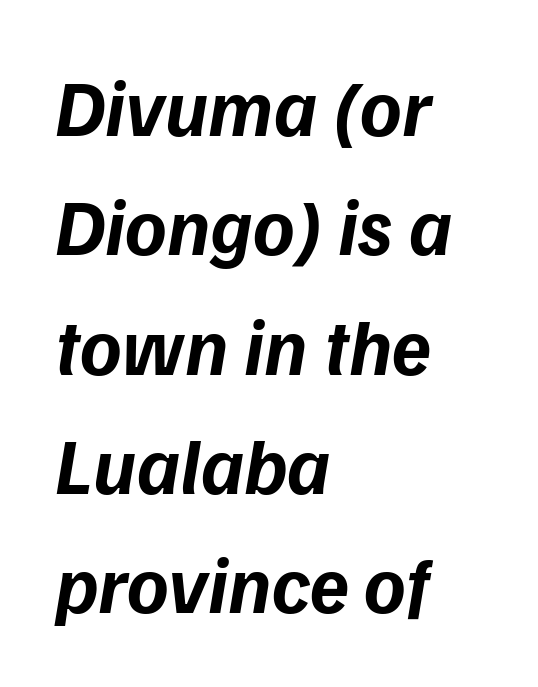
The image shows 79 px bold type, italic (leaning right); set left-aligned, normal line spacing (1.51x), normal letter spacing, not underlined; low stroke contrast and a medium x-height.
